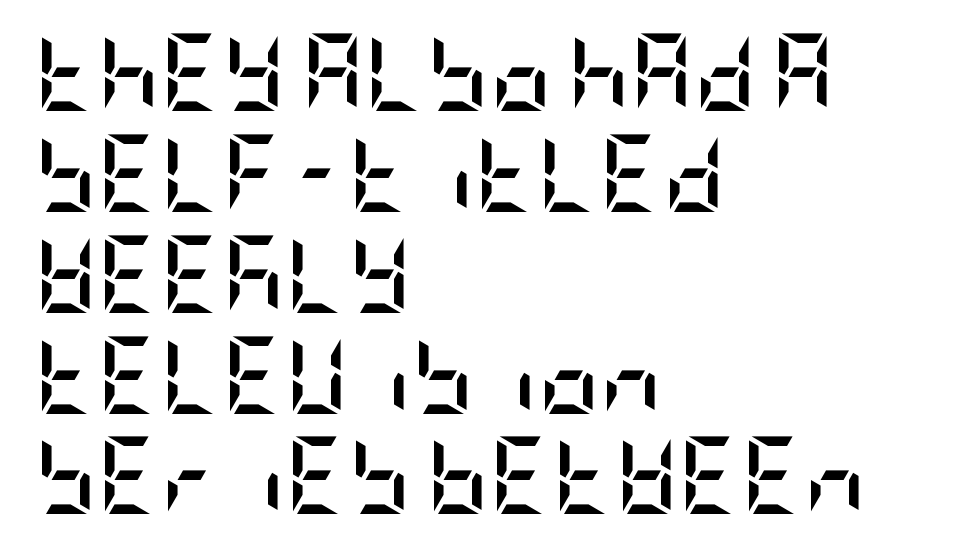
Q: Is the text bold? A: Yes.
Q: Is the text italic (slanted)? A: No, it is upright.
Q: Is the typeface a serif or a sans-serif typeface? A: Sans-serif.
Q: Is the text underlined? A: No.
Q: How is the paragraph aligned? A: Left-aligned.
Q: Is the spacing between letters normal or unusually wide? A: Normal.
Q: Is the spacing between lines tight, normal or loose? A: Normal.
Q: Width (condensed, normal, or wide)? A: Condensed.
Q: Stroke contrast? A: Low.
Q: x-height? A: Large.
